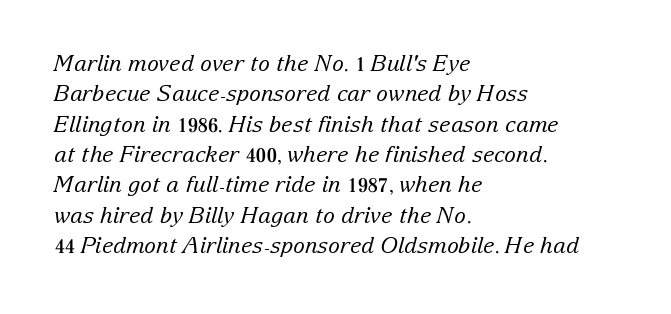
{"italic": "yes", "lean": "right", "slant_degrees": 15, "bold": "no", "underline": "no", "align": "left", "line_spacing": "normal", "line_spacing_ratio": 1.38, "letter_spacing": "normal", "letter_spacing_em": 0.0, "glyph_px": 22}
